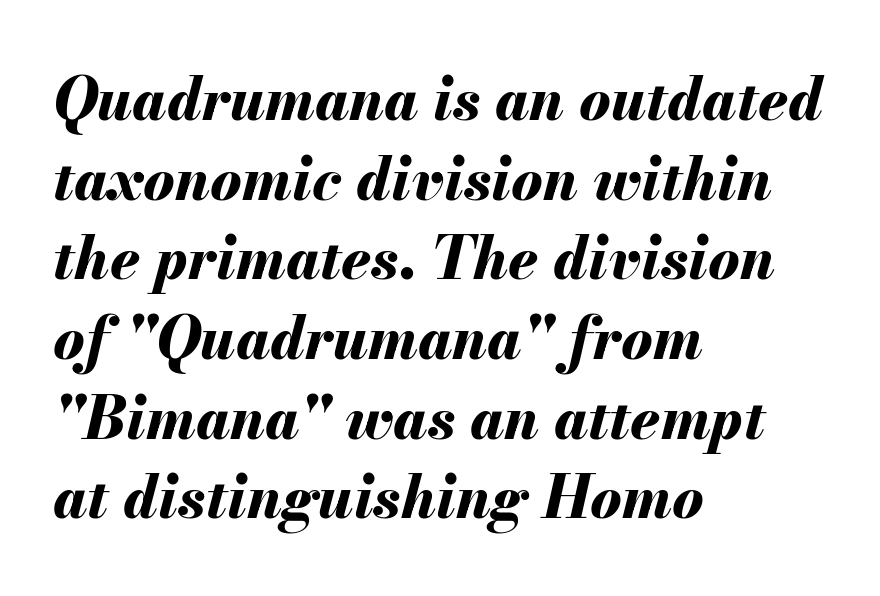
Q: Is the text bold? A: Yes.
Q: Is the text italic (slanted)? A: Yes, it leans right by about 13 degrees.
Q: Is the text underlined? A: No.
Q: How is the paragraph aligned? A: Left-aligned.
Q: Is the spacing between letters normal or unusually wide? A: Normal.
Q: Is the spacing between lines tight, normal or loose? A: Normal.
Q: Width (condensed, normal, or wide)? A: Normal.
Q: Stroke contrast? A: Medium.
Q: x-height? A: Small.
Q: Monospaced? A: No.
